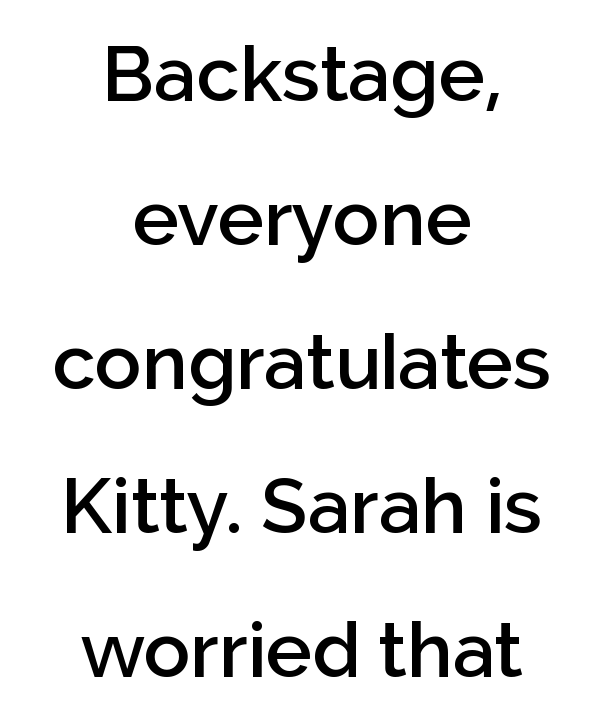
The image shows 77 px semibold sans-serif type, upright; set centered, line spacing 1.87x, normal letter spacing, not underlined; low stroke contrast and a medium x-height.
